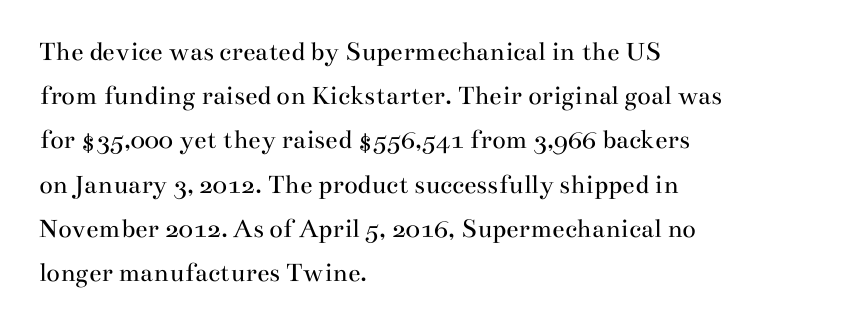
No letter is thick-stroked: the sample isn't bold. Which margin do the lines hug? The left one — the right edge is uneven. Reading down the column, the eye jumps a familiar distance to each next line. Vertical strokes here are truly vertical.
